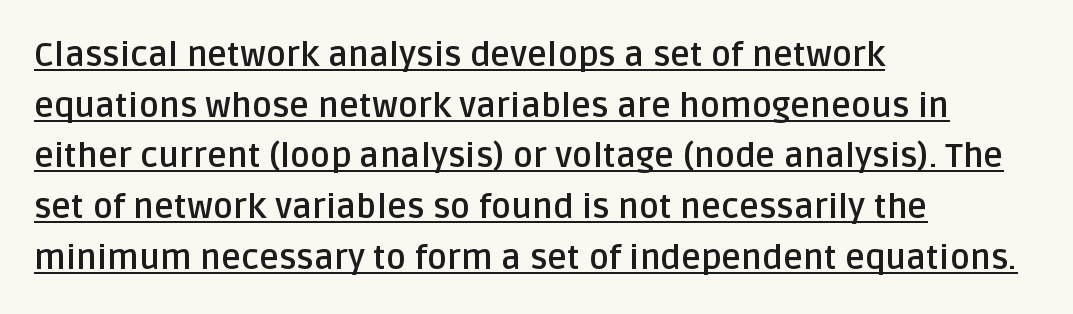
The image shows 34 px semibold sans-serif type, upright; set left-aligned, normal line spacing (1.49x), normal letter spacing, underlined; low stroke contrast and a large x-height.
